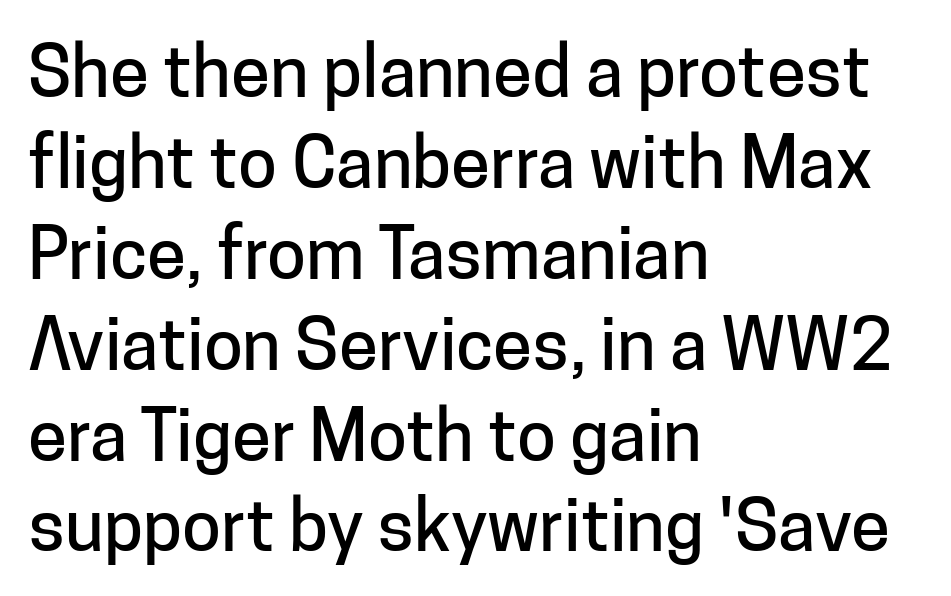
Nothing sits at the stroke ends, so this counts as sans-serif. When letters stand straight like this, we call the style roman or upright. Letter spacing: default. The leading is moderate, giving the passage an even texture. The ragged edge is on the right, which tells us the setting is flush left. No word sits above an underline.
